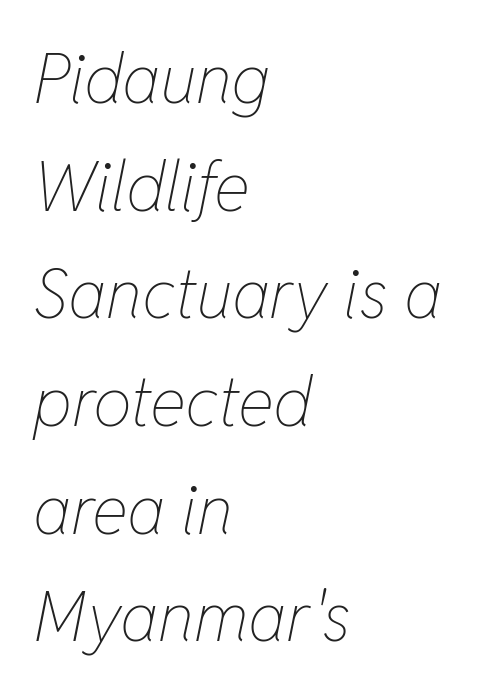
The image shows 69 px thin, condensed type, italic (leaning right); set left-aligned, normal line spacing (1.56x), normal letter spacing, not underlined; low stroke contrast and a medium x-height.
